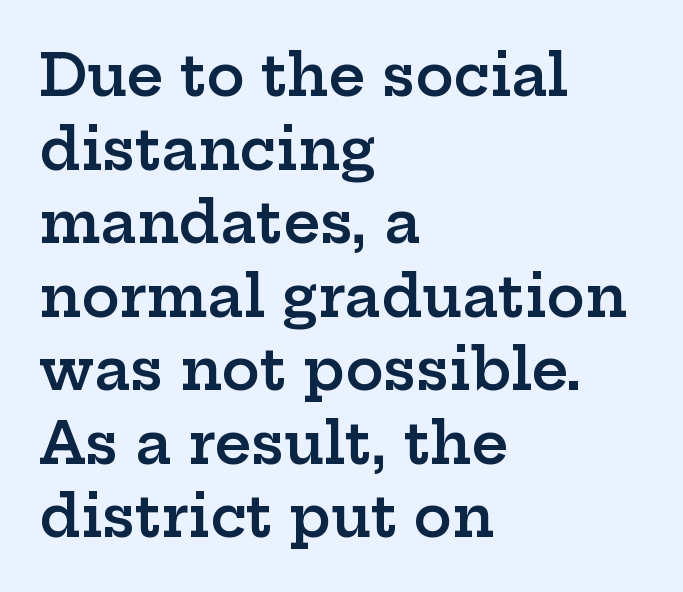
{"serif": "yes", "italic": "no", "bold": "semi", "weight": "semibold", "width": "wide", "stroke_contrast": "low", "x_height": "medium", "monospaced": "no", "underline": "no", "align": "left", "line_spacing": "normal", "line_spacing_ratio": 1.29, "letter_spacing": "normal", "letter_spacing_em": 0.0, "glyph_px": 57}
